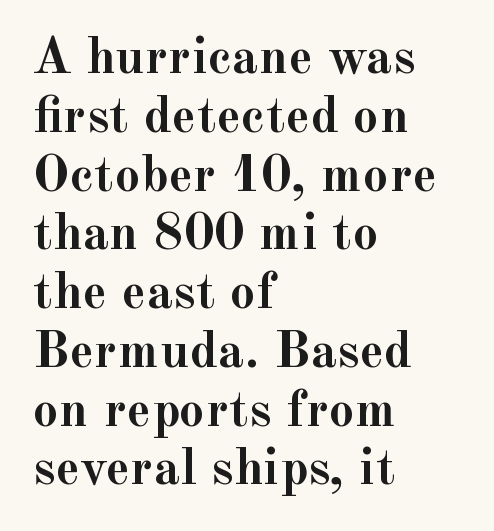
Each letter keeps its own natural width here, so spacing adapts to shape. The type is set solid horizontally, with unmodified tracking. Italic: no, the glyphs are upright roman. The rag falls on the right side of this text block. Beneath every word, the page is bare. Interline gaps are noticeably narrow in this sample.
